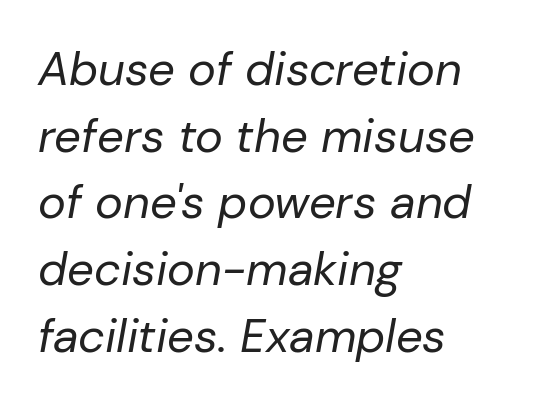
A typesetter would mark this as italic. Default kerning and tracking; the words read as compact shapes. No letter is thick-stroked: the sample isn't bold. Bare-footed words on every line. Typeset ragged right — the left edge is the straight one.
